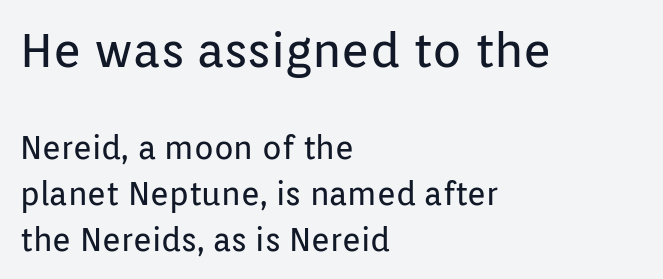
{"serif": "no", "italic": "no", "bold": "no", "weight": "regular", "width": "normal", "stroke_contrast": "low", "x_height": "medium", "monospaced": "no", "underline": "no", "align": "left", "line_spacing": "normal", "line_spacing_ratio": 1.44, "letter_spacing": "normal", "letter_spacing_em": 0.0, "larger_block": "first", "size_ratio": 1.5, "glyph_px": 48}
